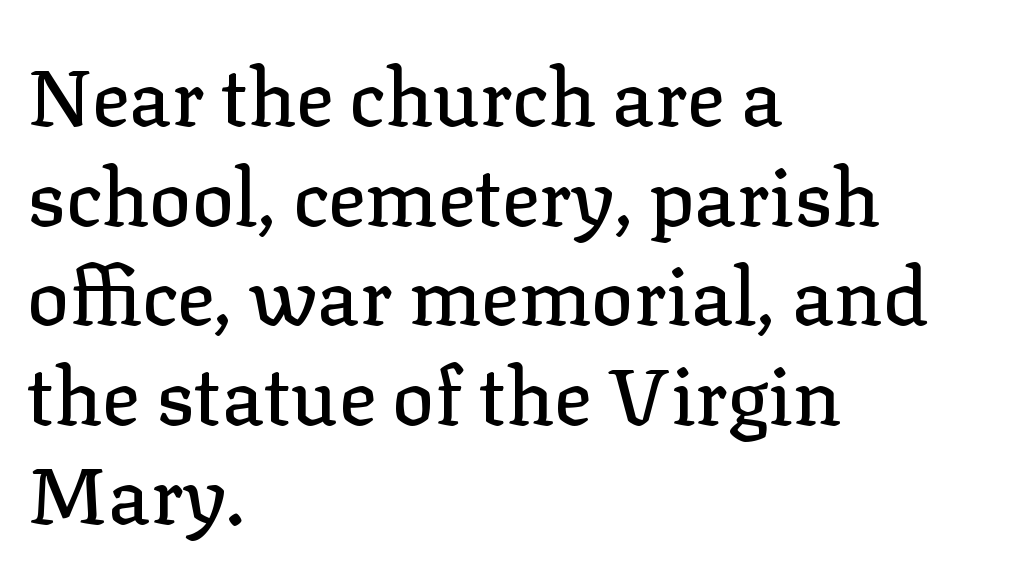
{"serif": "yes", "italic": "no", "width": "normal", "stroke_contrast": "low", "x_height": "medium", "monospaced": "no", "underline": "no", "align": "left", "line_spacing": "normal", "line_spacing_ratio": 1.26, "letter_spacing": "normal", "letter_spacing_em": 0.0, "glyph_px": 79}
